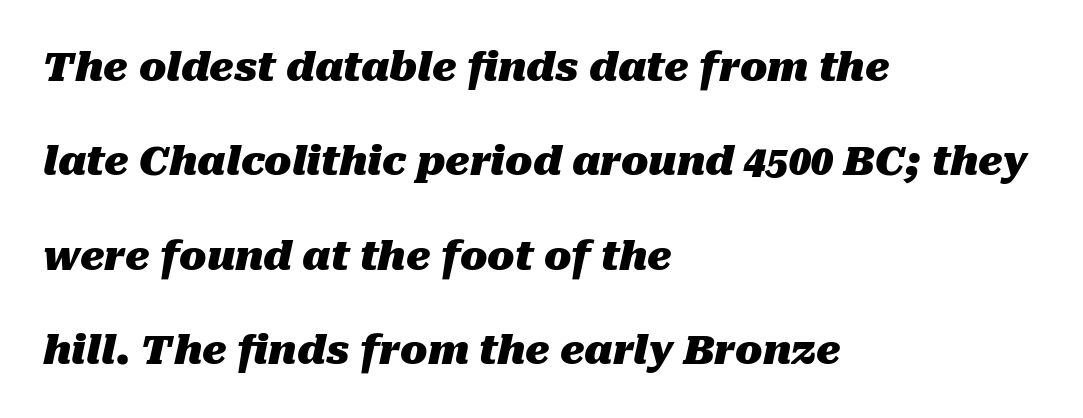
Students, note that the glyphs here touch the page at normal intervals. Looks like regular typesetting: each glyph gets only the width it needs. Does the lettering tilt? It does — this is italic. Summary of vertical rhythm: relaxed, with wide interline spacing. Compared with a centered layout, this one pins lines to the left instead. Each glyph is drawn with heavy, bold strokes.
